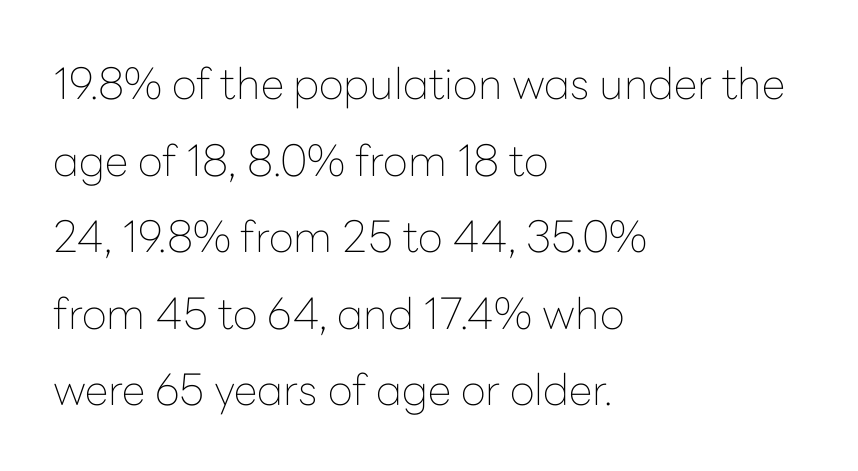
{"serif": "no", "italic": "no", "bold": "no", "weight": "thin", "width": "normal", "stroke_contrast": "low", "x_height": "medium", "monospaced": "no", "underline": "no", "align": "left", "line_spacing_ratio": 1.78, "letter_spacing": "normal", "letter_spacing_em": 0.0, "glyph_px": 43}
